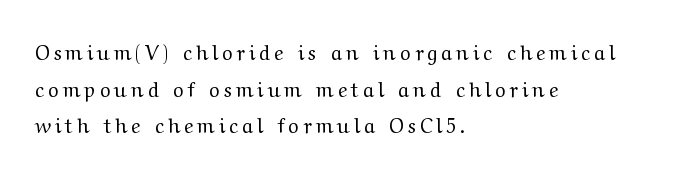
{"italic": "no", "bold": "no", "underline": "no", "align": "left", "line_spacing_ratio": 1.83, "letter_spacing": "wide", "letter_spacing_em": 0.2, "glyph_px": 20}
